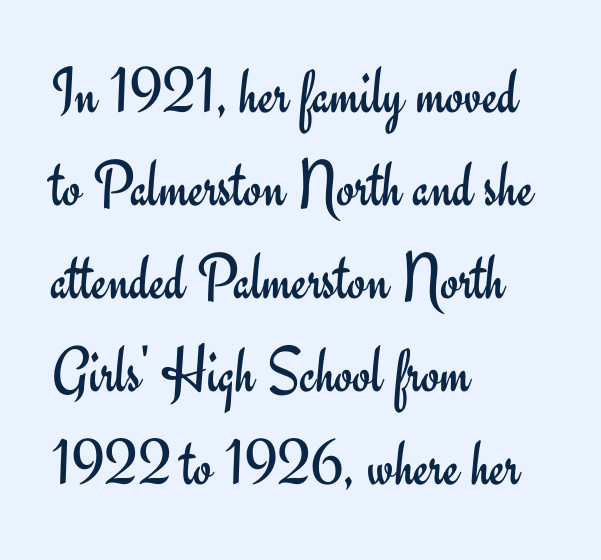
Compared with a centered layout, this one pins lines to the left instead. Summary of vertical rhythm: regular, with standard interline spacing. No chunkiness to these letters — they're not bold. Letter spacing: default.
